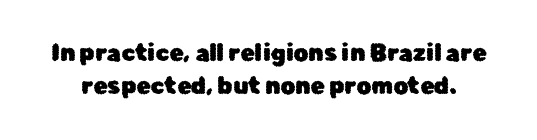
The space between consecutive lines is moderate. Beneath every word, the page is bare. A typesetter would mark this as roman, not italic. Is the letter spacing exaggerated? No — it looks like the ordinary default.
